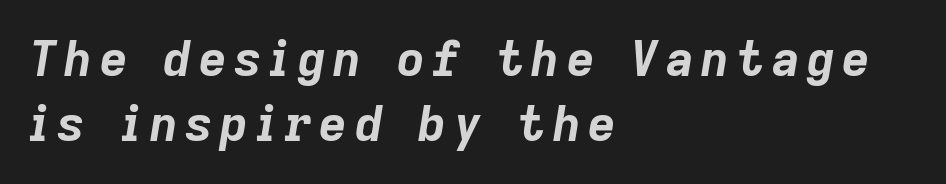
{"italic": "yes", "lean": "right", "slant_degrees": 9, "bold": "yes", "weight": "bold", "width": "normal", "stroke_contrast": "low", "x_height": "medium", "monospaced": "no", "underline": "no", "align": "left", "line_spacing": "normal", "line_spacing_ratio": 1.35, "glyph_px": 48}
